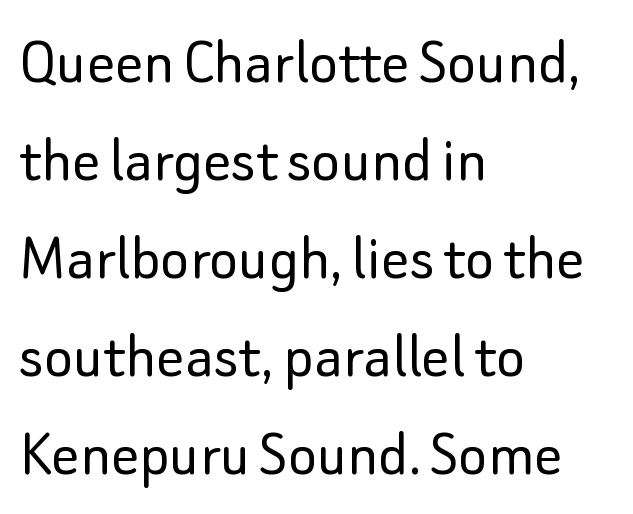
Q: Is the text bold? A: No.
Q: Is the text italic (slanted)? A: No, it is upright.
Q: Is the typeface a serif or a sans-serif typeface? A: Sans-serif.
Q: Is the text underlined? A: No.
Q: How is the paragraph aligned? A: Left-aligned.
Q: Is the spacing between letters normal or unusually wide? A: Normal.
Q: Is the spacing between lines tight, normal or loose? A: Normal.
Q: Width (condensed, normal, or wide)? A: Normal.
Q: Stroke contrast? A: Low.
Q: x-height? A: Small.
Q: Monospaced? A: No.
